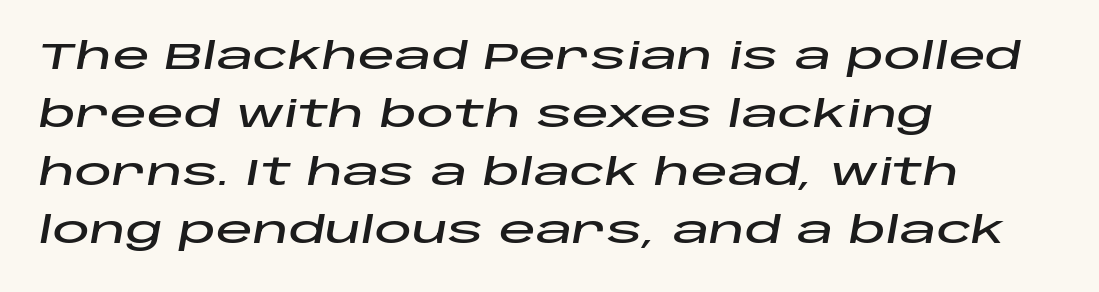
The image shows 37 px wide type, italic (leaning right); set left-aligned, normal line spacing (1.57x), normal letter spacing, not underlined; low stroke contrast and a large x-height.
